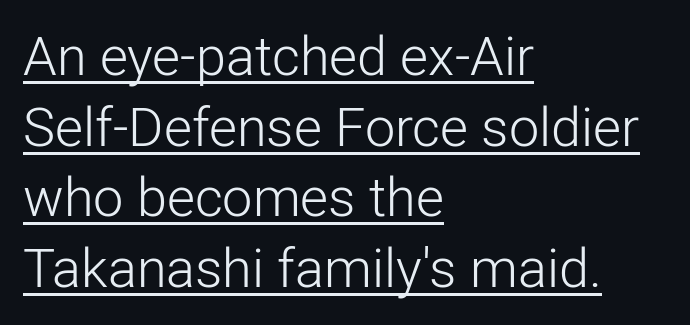
The image shows 54 px light sans-serif type, upright; set left-aligned, normal line spacing (1.31x), normal letter spacing, underlined; low stroke contrast and a medium x-height.
